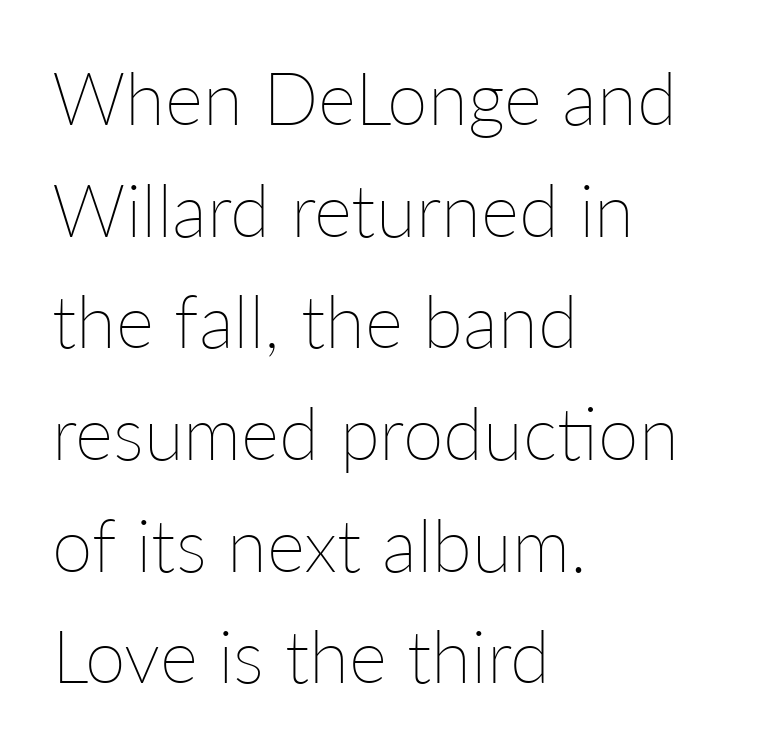
{"italic": "no", "bold": "no", "weight": "thin", "width": "normal", "stroke_contrast": "low", "x_height": "medium", "monospaced": "no", "underline": "no", "align": "left", "line_spacing": "normal", "line_spacing_ratio": 1.53, "letter_spacing": "normal", "letter_spacing_em": 0.0, "glyph_px": 73}
